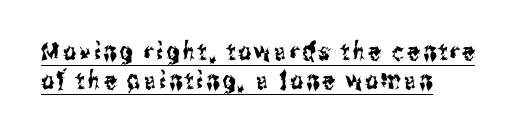
Q: Is the text italic (slanted)? A: No, it is upright.
Q: Is the text underlined? A: Yes.
Q: How is the paragraph aligned? A: Left-aligned.
